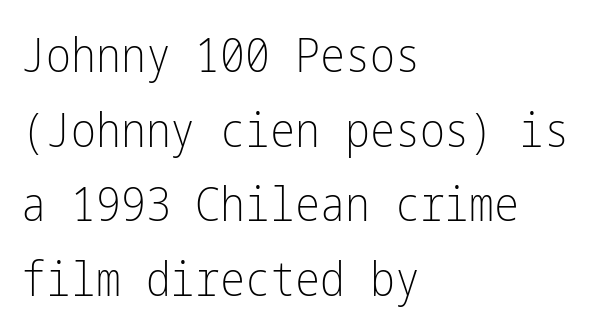
The image shows 47 px light, condensed sans-serif type, upright; set left-aligned, normal line spacing (1.59x), normal letter spacing, not underlined; low stroke contrast and a medium x-height.
